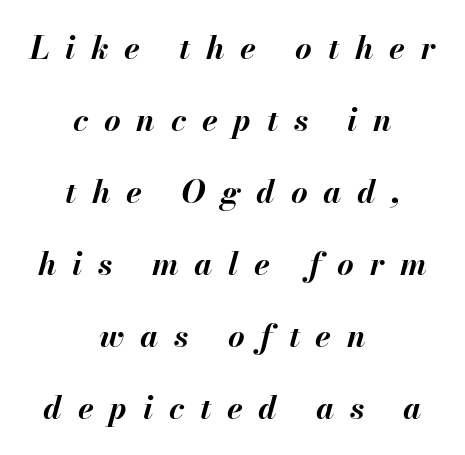
Q: Is the text bold? A: Yes.
Q: Is the text italic (slanted)? A: Yes, it leans right by about 13 degrees.
Q: Is the text underlined? A: No.
Q: How is the paragraph aligned? A: Centered.
Q: Is the spacing between letters normal or unusually wide? A: Unusually wide.
Q: Is the spacing between lines tight, normal or loose? A: Loose.
Q: Width (condensed, normal, or wide)? A: Normal.
Q: Stroke contrast? A: Medium.
Q: x-height? A: Small.
Q: Monospaced? A: No.
